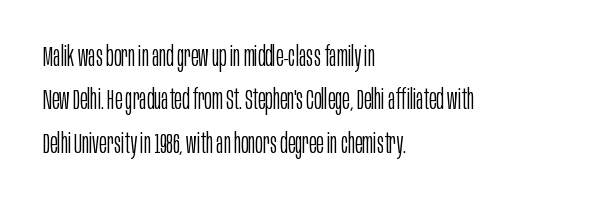
Q: Is the text bold? A: No.
Q: Is the text italic (slanted)? A: No, it is upright.
Q: Is the typeface a serif or a sans-serif typeface? A: Sans-serif.
Q: Is the text underlined? A: No.
Q: How is the paragraph aligned? A: Left-aligned.
Q: Is the spacing between letters normal or unusually wide? A: Normal.
Q: Is the spacing between lines tight, normal or loose? A: Normal.
Q: Width (condensed, normal, or wide)? A: Condensed.
Q: Stroke contrast? A: Low.
Q: x-height? A: Large.
Q: Monospaced? A: No.
